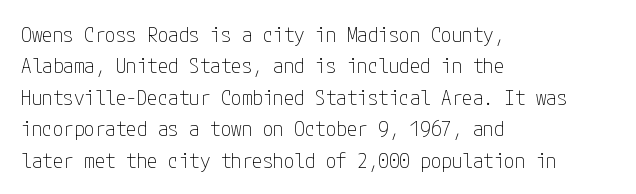
{"italic": "no", "bold": "no", "underline": "no", "align": "left", "line_spacing": "normal", "line_spacing_ratio": 1.5, "letter_spacing": "normal", "letter_spacing_em": 0.0, "glyph_px": 21}
